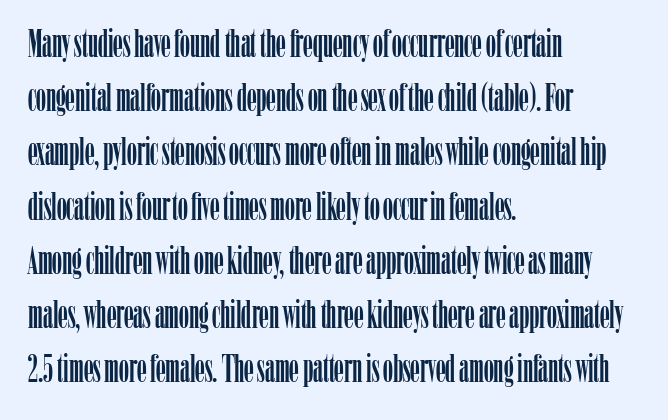
{"serif": "yes", "italic": "no", "width": "condensed", "stroke_contrast": "low", "x_height": "medium", "monospaced": "no", "underline": "no", "align": "left", "line_spacing": "normal", "line_spacing_ratio": 1.39, "letter_spacing": "normal", "letter_spacing_em": 0.0, "glyph_px": 39}
